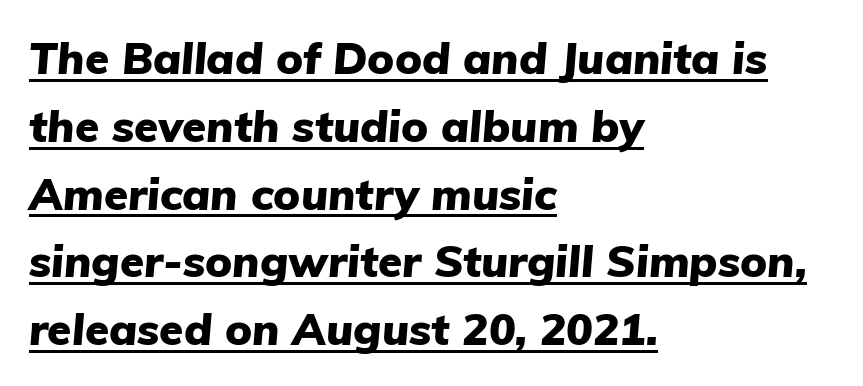
Q: Is the text bold? A: Yes.
Q: Is the text italic (slanted)? A: Yes, it leans right by about 5 degrees.
Q: Is the text underlined? A: Yes.
Q: How is the paragraph aligned? A: Left-aligned.
Q: Is the spacing between letters normal or unusually wide? A: Normal.
Q: Is the spacing between lines tight, normal or loose? A: Normal.
Q: Width (condensed, normal, or wide)? A: Normal.
Q: Stroke contrast? A: Low.
Q: x-height? A: Medium.
Q: Monospaced? A: No.
